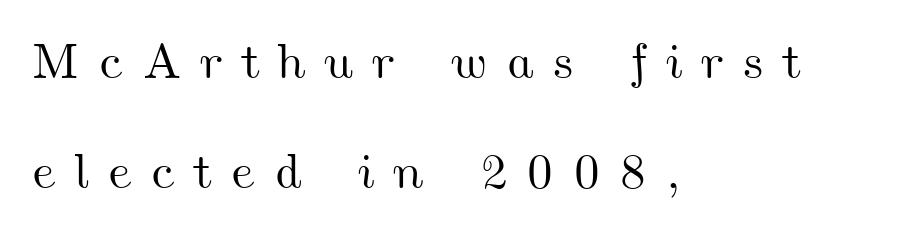
Q: Is the text underlined? A: No.
Q: How is the paragraph aligned? A: Left-aligned.
Q: Is the spacing between letters normal or unusually wide? A: Unusually wide.
Q: Is the spacing between lines tight, normal or loose? A: Loose.
Q: Width (condensed, normal, or wide)? A: Wide.
Q: Stroke contrast? A: Medium.
Q: x-height? A: Small.
Q: Monospaced? A: No.
